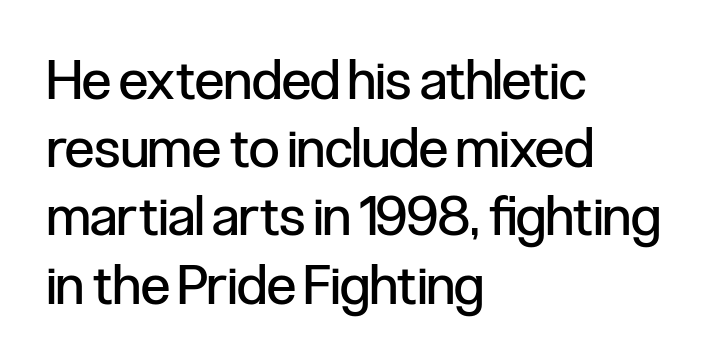
The lines are quadded left. Stem width sits at or under what a default text font uses. I'd call this a sans setting — the letters go barefoot. The font's upright variant was chosen for this text. Think of a printed novel: that variable character pitch is what you see here. A bare baseline throughout the passage.
